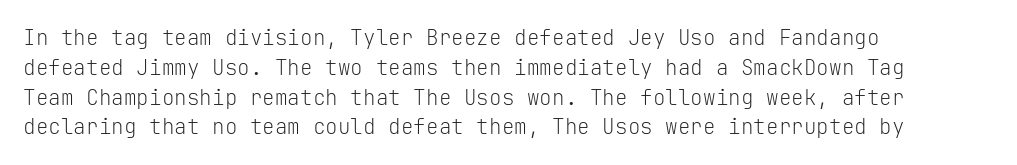
Quick note: interline space is typical. Nothing unusual about the tracking: characters are spaced as the font intends. Unmarked baselines from the first word to the last. No italicization has been applied; the sample stays upright.
